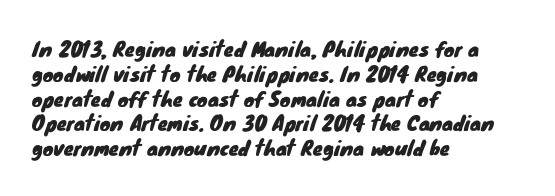
{"underline": "no", "align": "left", "line_spacing_ratio": 1.24, "letter_spacing": "normal", "letter_spacing_em": 0.0, "glyph_px": 20}
